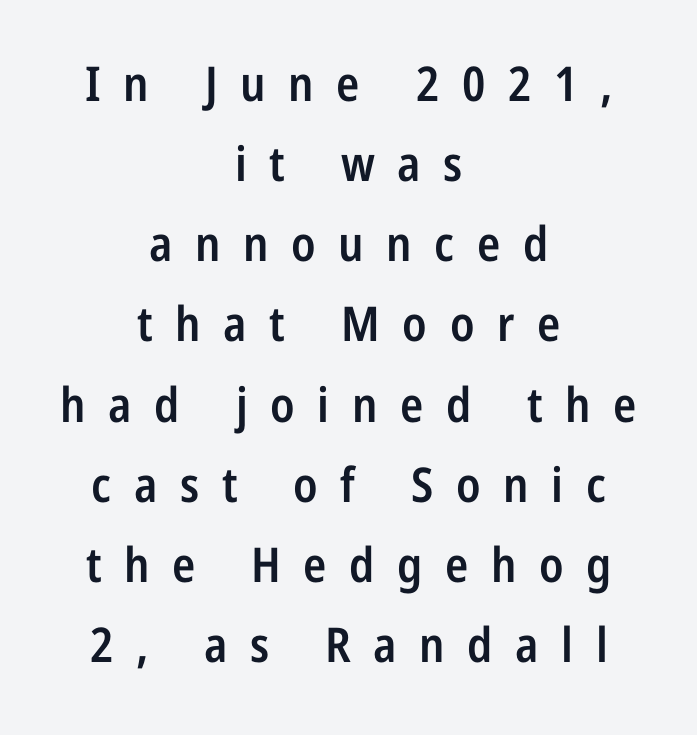
Q: Is the text bold? A: Semi-bold.
Q: Is the text italic (slanted)? A: No, it is upright.
Q: Is the typeface a serif or a sans-serif typeface? A: Sans-serif.
Q: Is the text underlined? A: No.
Q: How is the paragraph aligned? A: Centered.
Q: Is the spacing between letters normal or unusually wide? A: Unusually wide.
Q: Is the spacing between lines tight, normal or loose? A: Normal.
Q: Width (condensed, normal, or wide)? A: Condensed.
Q: Stroke contrast? A: Low.
Q: x-height? A: Medium.
Q: Monospaced? A: No.
